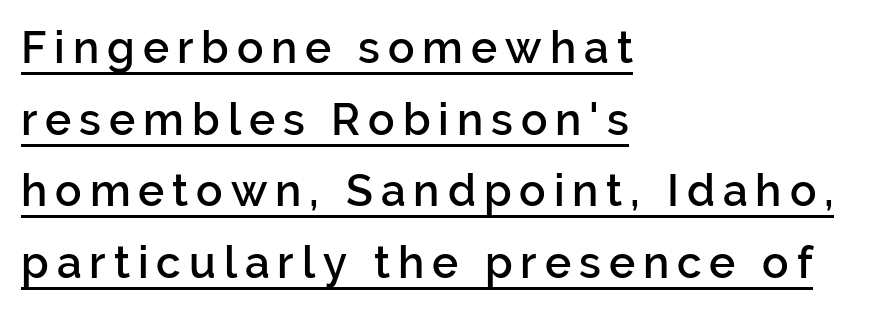
The rendering uses the underline text-decoration. Spacing verdict: proportional, widths tailored to each character. This is sans-serif lettering, the kind often seen on screens and signage. Left-aligned paragraph, ragged on the right.
